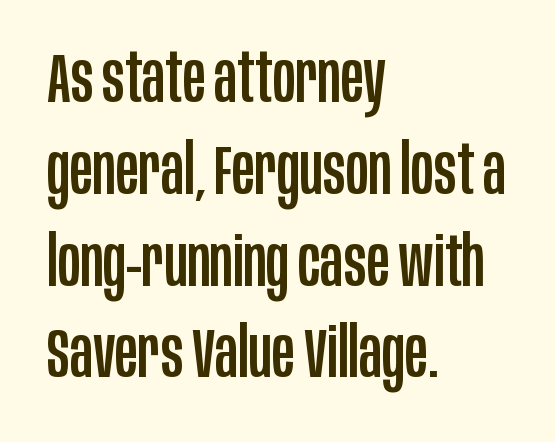
{"serif": "no", "italic": "no", "width": "condensed", "stroke_contrast": "low", "x_height": "large", "monospaced": "no", "underline": "no", "align": "left", "line_spacing": "normal", "line_spacing_ratio": 1.33, "letter_spacing": "normal", "letter_spacing_em": 0.0, "glyph_px": 69}
